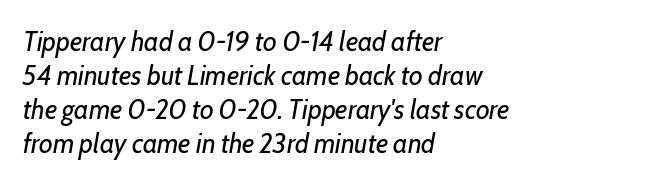
Q: Is the text bold? A: No.
Q: Is the text italic (slanted)? A: Yes, it leans right by about 10 degrees.
Q: Is the text underlined? A: No.
Q: How is the paragraph aligned? A: Left-aligned.
Q: Is the spacing between letters normal or unusually wide? A: Normal.
Q: Width (condensed, normal, or wide)? A: Condensed.
Q: Stroke contrast? A: Low.
Q: x-height? A: Medium.
Q: Monospaced? A: No.
